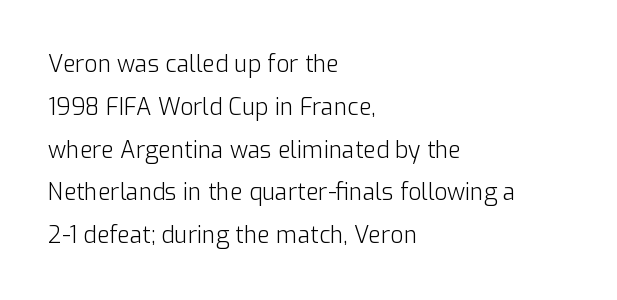
{"italic": "no", "bold": "no", "underline": "no", "align": "left", "line_spacing_ratio": 1.86, "letter_spacing": "normal", "letter_spacing_em": 0.0, "glyph_px": 23}
